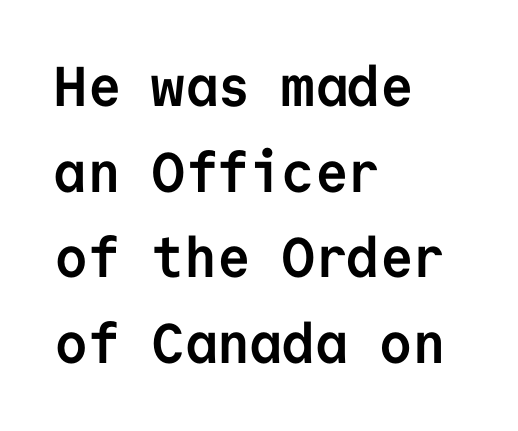
Q: Is the text bold? A: Yes.
Q: Is the text italic (slanted)? A: No, it is upright.
Q: Is the typeface a serif or a sans-serif typeface? A: Sans-serif.
Q: Is the text underlined? A: No.
Q: How is the paragraph aligned? A: Left-aligned.
Q: Is the spacing between letters normal or unusually wide? A: Normal.
Q: Is the spacing between lines tight, normal or loose? A: Normal.
Q: Width (condensed, normal, or wide)? A: Normal.
Q: Stroke contrast? A: Low.
Q: x-height? A: Medium.
Q: Monospaced? A: Yes.
